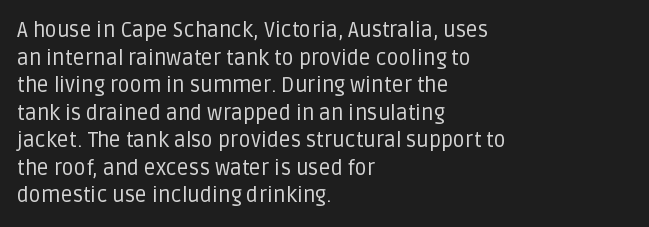
Q: Is the text bold? A: No.
Q: Is the text italic (slanted)? A: No, it is upright.
Q: Is the text underlined? A: No.
Q: How is the paragraph aligned? A: Left-aligned.
Q: Is the spacing between letters normal or unusually wide? A: Normal.
Q: Is the spacing between lines tight, normal or loose? A: Normal.
